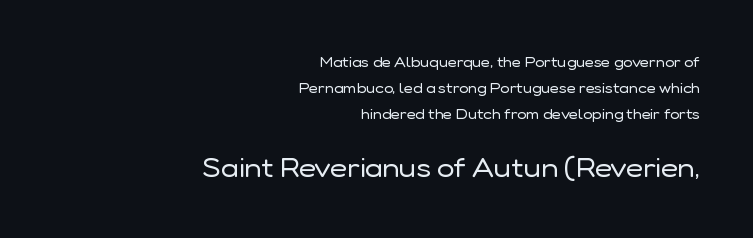
The image shows 26 px text type, upright; set right-aligned, line spacing 1.85x, normal letter spacing, not underlined; the second (bottom) block is 1.86x larger.
